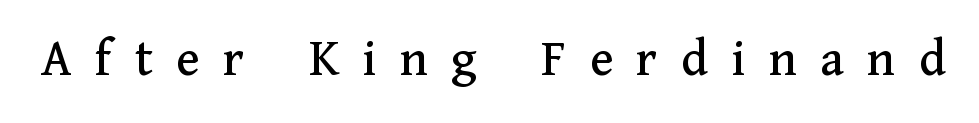
Note the varied advance widths — an 'i' is clearly narrower than an 'm'. Underline: absent. Tracking value appears strongly positive — letters spread wide. Stroke terminals: seriffed. Posture: upright roman.
